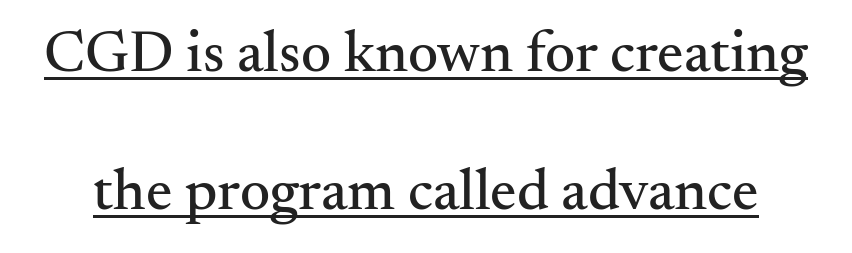
Vertical strokes here are truly vertical. What decoration does the sample have? An underline. The letters carry serifs — small finishing strokes at the ends of their stems. Each new line begins a long way beneath the previous one. Do the characters align in a grid? No, the font is proportional.
